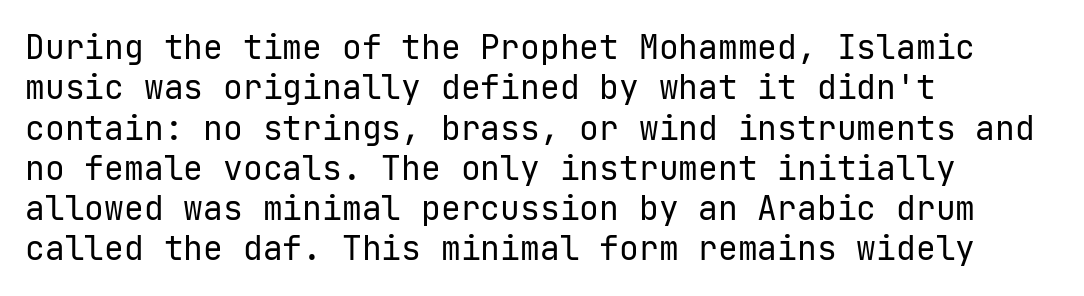
{"serif": "no", "italic": "no", "bold": "no", "weight": "regular", "width": "normal", "stroke_contrast": "low", "x_height": "medium", "underline": "no", "align": "left", "line_spacing_ratio": 1.22, "letter_spacing": "normal", "letter_spacing_em": 0.0, "glyph_px": 33}
